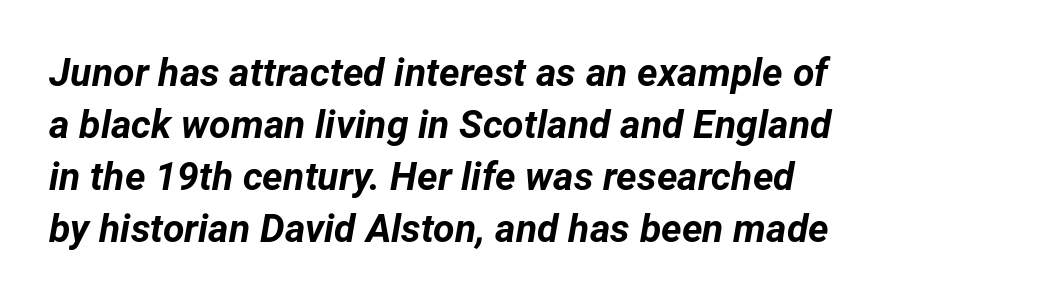
{"italic": "yes", "lean": "right", "slant_degrees": 12, "bold": "yes", "weight": "bold", "width": "normal", "stroke_contrast": "low", "x_height": "medium", "monospaced": "no", "underline": "no", "align": "left", "line_spacing": "normal", "line_spacing_ratio": 1.33, "letter_spacing": "normal", "letter_spacing_em": 0.0, "glyph_px": 39}
